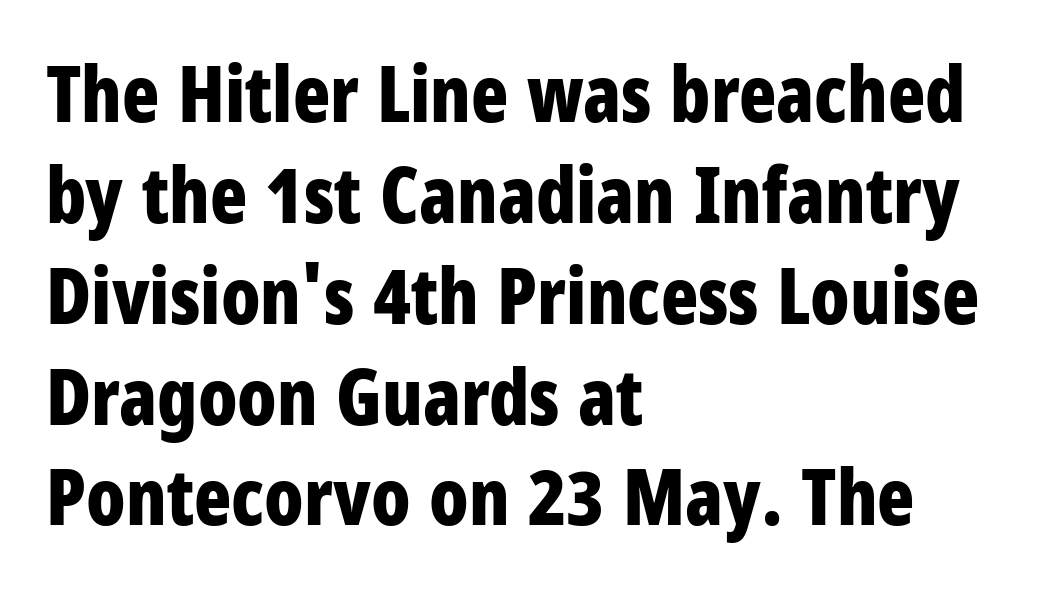
{"serif": "no", "italic": "no", "bold": "yes", "weight": "bold", "width": "condensed", "stroke_contrast": "low", "x_height": "large", "monospaced": "no", "underline": "no", "align": "left", "line_spacing": "normal", "line_spacing_ratio": 1.31, "letter_spacing": "normal", "letter_spacing_em": 0.0, "glyph_px": 77}
